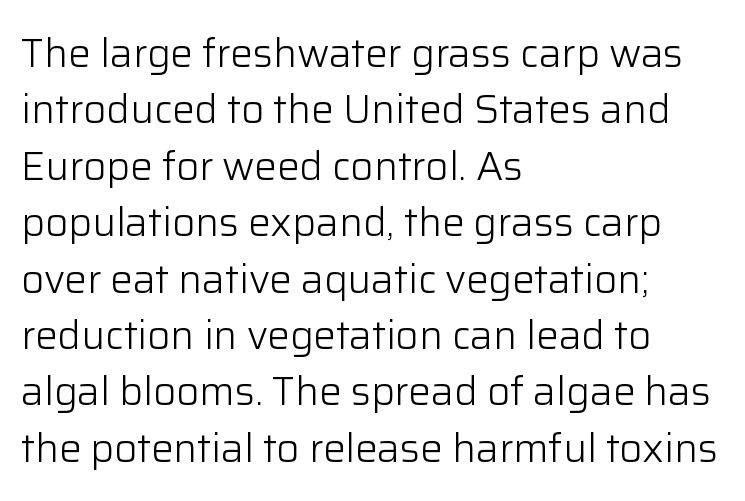
{"serif": "no", "italic": "no", "bold": "no", "weight": "light", "width": "normal", "stroke_contrast": "low", "x_height": "medium", "monospaced": "no", "underline": "no", "align": "left", "line_spacing": "normal", "line_spacing_ratio": 1.41, "letter_spacing": "normal", "letter_spacing_em": 0.0, "glyph_px": 40}
